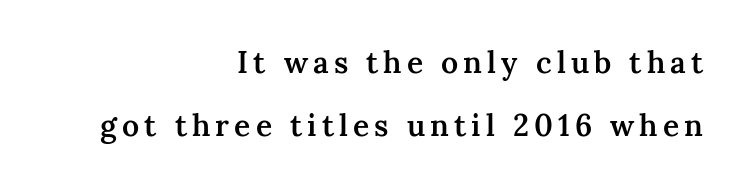
{"serif": "yes", "italic": "no", "bold": "semi", "weight": "semibold", "width": "normal", "stroke_contrast": "medium", "x_height": "medium", "monospaced": "no", "underline": "no", "align": "right", "line_spacing": "loose", "line_spacing_ratio": 2.09, "glyph_px": 30}
